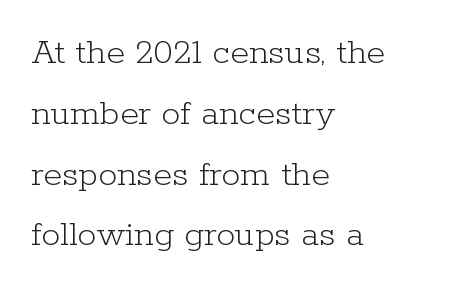
Q: Is the text bold? A: No.
Q: Is the text italic (slanted)? A: No, it is upright.
Q: Is the typeface a serif or a sans-serif typeface? A: Serif.
Q: Is the text underlined? A: No.
Q: How is the paragraph aligned? A: Left-aligned.
Q: Is the spacing between letters normal or unusually wide? A: Normal.
Q: Is the spacing between lines tight, normal or loose? A: Normal.
Q: Width (condensed, normal, or wide)? A: Normal.
Q: Stroke contrast? A: Low.
Q: x-height? A: Medium.
Q: Monospaced? A: No.
